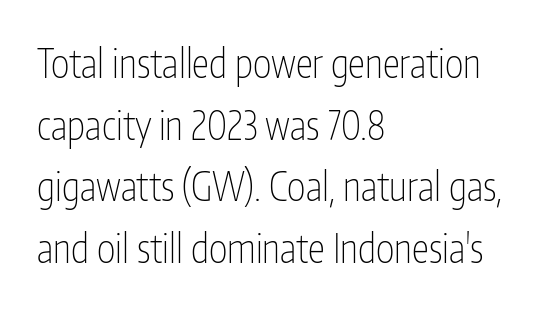
Check under the words: just untouched page. Caption: face not bold, strokes unweighted. The passage shown has conventional tracking throughout. Is this a sans? Yes — the strokes have no serifs. Ascenders rise straight up at ninety degrees. Regarding leading, the lines here are spaced in the standard way.
